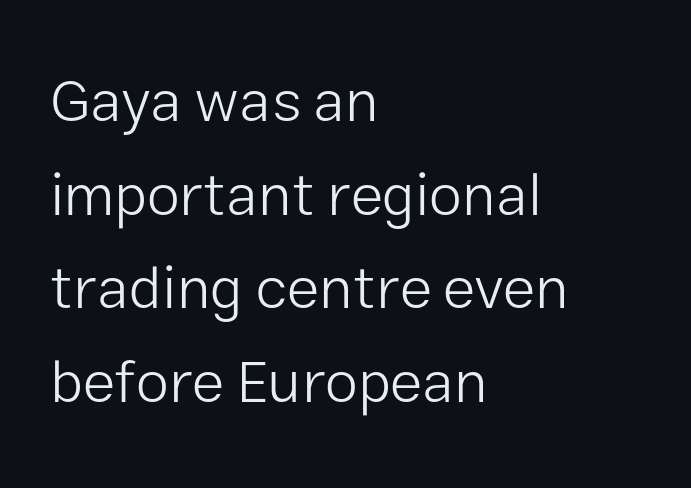
Q: Is the text bold? A: No.
Q: Is the text italic (slanted)? A: No, it is upright.
Q: Is the typeface a serif or a sans-serif typeface? A: Sans-serif.
Q: Is the text underlined? A: No.
Q: How is the paragraph aligned? A: Left-aligned.
Q: Is the spacing between letters normal or unusually wide? A: Normal.
Q: Is the spacing between lines tight, normal or loose? A: Normal.
Q: Width (condensed, normal, or wide)? A: Normal.
Q: Stroke contrast? A: Low.
Q: x-height? A: Medium.
Q: Monospaced? A: No.
